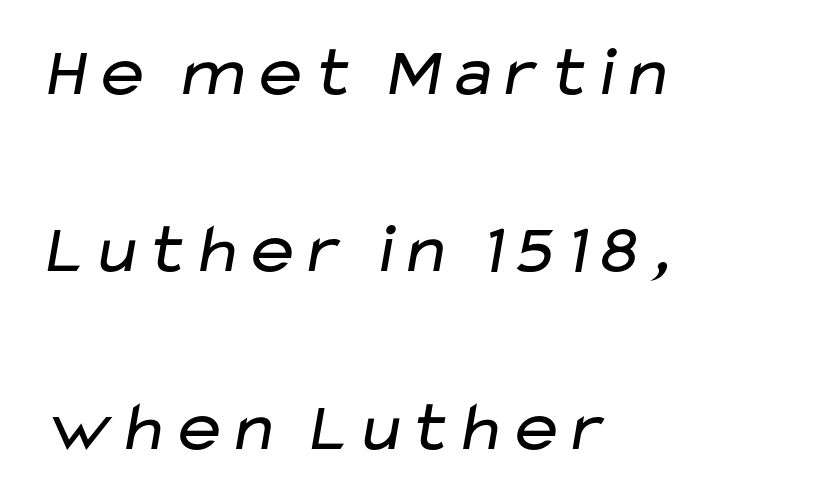
The image shows 71 px regular-weight, wide sans-serif type; set left-aligned, loose line spacing (2.5x), normal letter spacing, not underlined; low stroke contrast and a medium x-height.
